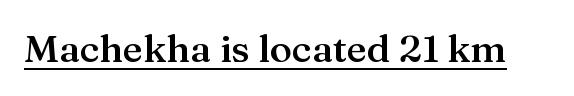
The image shows 38 px semibold serif type, upright; set normal letter spacing, underlined; medium stroke contrast and a medium x-height.
